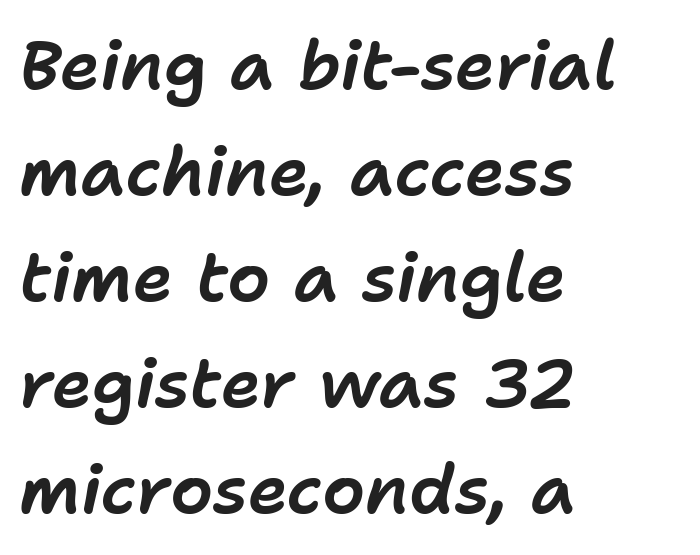
Observe the ordinary spacing: letters are neighbours, not strangers. Is the type slanted? Yes — the strokes lean at a clear angle. Is this a fixed-width face? No — the glyphs have proportional, varying widths. Unmarked baselines from the first word to the last. The passage shown stacks its lines at a standard gap. Short and long lines alike share a common starting point at left.
